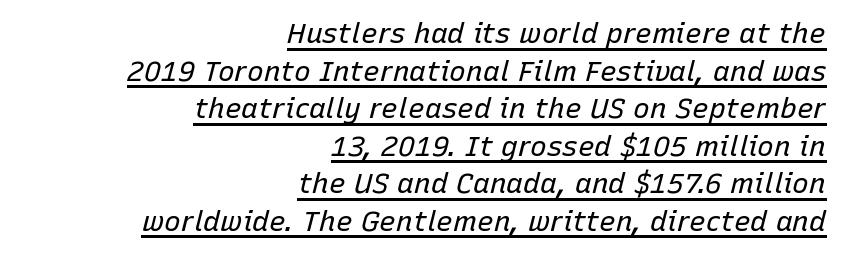
The image shows 28 px regular-weight type, italic (leaning right); set right-aligned, normal line spacing (1.34x), normal letter spacing, underlined; low stroke contrast and a medium x-height.
